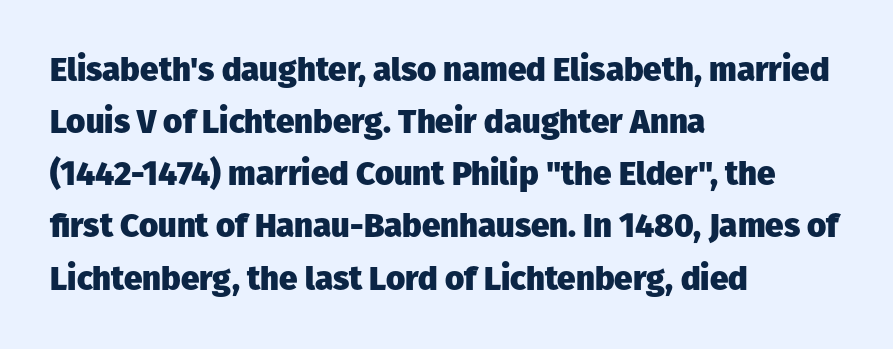
{"serif": "no", "italic": "no", "bold": "yes", "weight": "heavy", "width": "normal", "stroke_contrast": "low", "x_height": "medium", "monospaced": "no", "underline": "no", "align": "left", "line_spacing": "normal", "line_spacing_ratio": 1.58, "letter_spacing": "normal", "letter_spacing_em": 0.0, "glyph_px": 33}
